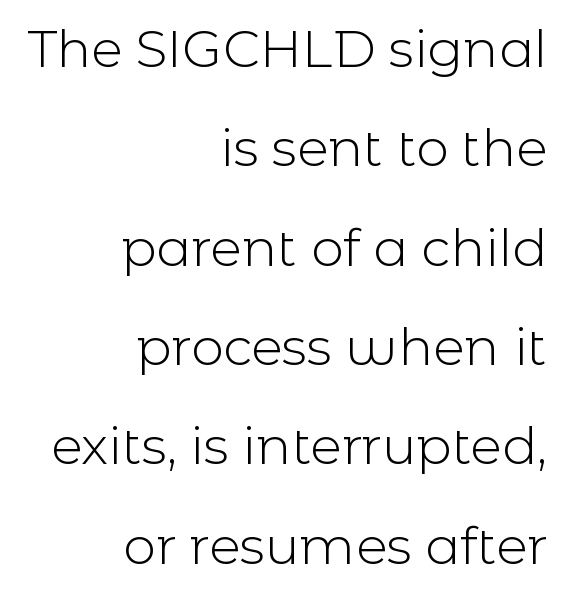
{"serif": "no", "italic": "no", "bold": "no", "weight": "light", "width": "normal", "x_height": "medium", "monospaced": "no", "underline": "no", "align": "right", "line_spacing": "loose", "line_spacing_ratio": 1.91, "letter_spacing": "normal", "letter_spacing_em": 0.0, "glyph_px": 52}
